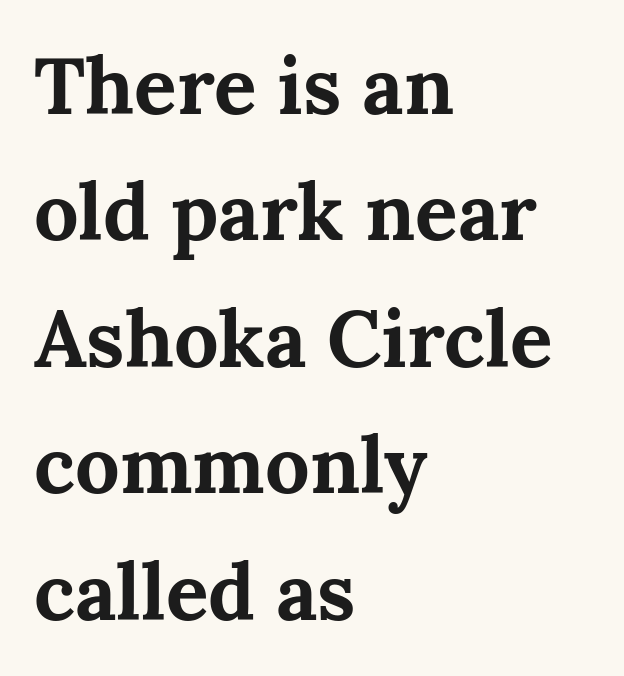
{"serif": "yes", "italic": "no", "bold": "yes", "weight": "bold", "width": "normal", "stroke_contrast": "medium", "x_height": "medium", "monospaced": "no", "underline": "no", "align": "left", "line_spacing": "normal", "line_spacing_ratio": 1.6, "letter_spacing": "normal", "letter_spacing_em": 0.0, "glyph_px": 79}
